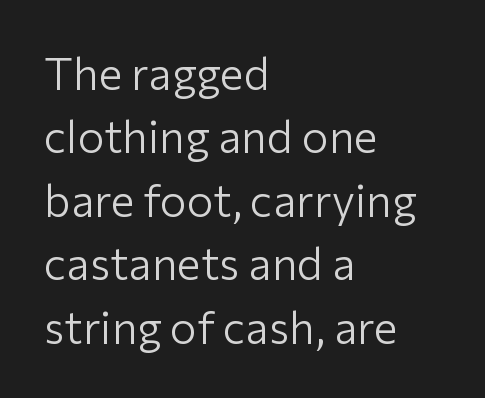
The image shows 45 px light sans-serif type, upright; set left-aligned, normal line spacing (1.41x), normal letter spacing, not underlined; low stroke contrast and a medium x-height.
